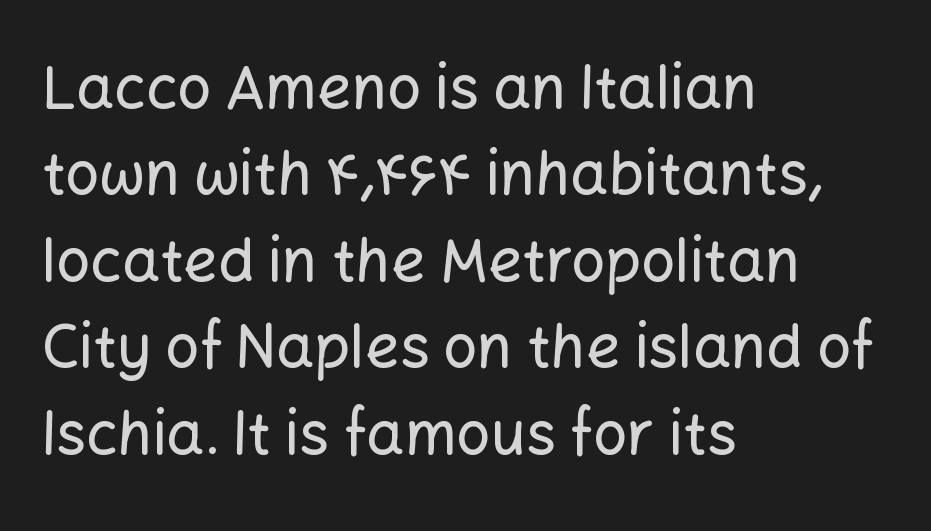
Q: Is the text italic (slanted)? A: No, it is upright.
Q: Is the typeface a serif or a sans-serif typeface? A: Sans-serif.
Q: Is the text underlined? A: No.
Q: How is the paragraph aligned? A: Left-aligned.
Q: Is the spacing between letters normal or unusually wide? A: Normal.
Q: Is the spacing between lines tight, normal or loose? A: Normal.
Q: Width (condensed, normal, or wide)? A: Normal.
Q: Stroke contrast? A: Low.
Q: x-height? A: Medium.
Q: Monospaced? A: No.
